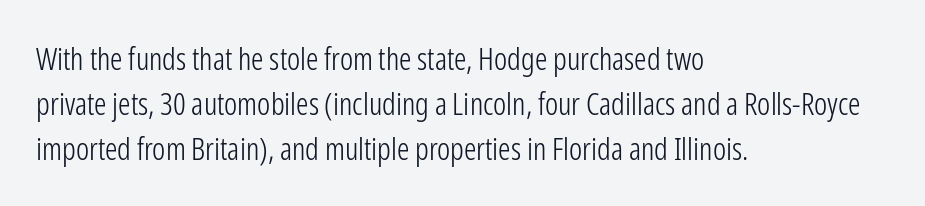
Q: Is the text bold? A: No.
Q: Is the text italic (slanted)? A: No, it is upright.
Q: Is the typeface a serif or a sans-serif typeface? A: Sans-serif.
Q: Is the text underlined? A: No.
Q: How is the paragraph aligned? A: Left-aligned.
Q: Is the spacing between letters normal or unusually wide? A: Normal.
Q: Is the spacing between lines tight, normal or loose? A: Normal.
Q: Width (condensed, normal, or wide)? A: Condensed.
Q: Stroke contrast? A: Low.
Q: x-height? A: Medium.
Q: Monospaced? A: No.
